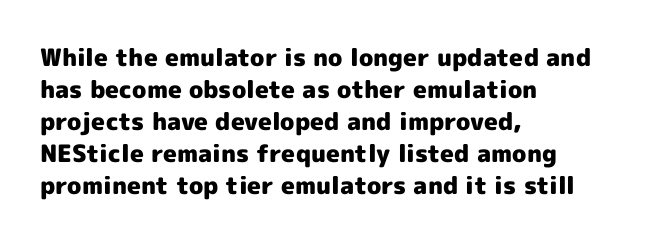
How are the letters spaced? Ordinarily, with no added tracking. Left-aligned paragraph, ragged on the right. The rows are spaced the way most documents space them. The glyphs are unaccompanied by any horizontal stroke below them. Weight check: bold — yes, fully. Ordinary non-slanted type is in use.
